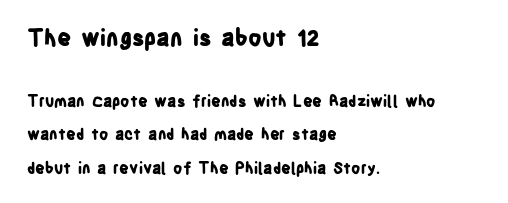
These lines stack with their left ends in a neat column. Check under the words: just untouched page. Typesetter's note — upper block bumped up in size, lower block left smaller. Is the type bold? Yes — the strokes are clearly thick and heavy.
